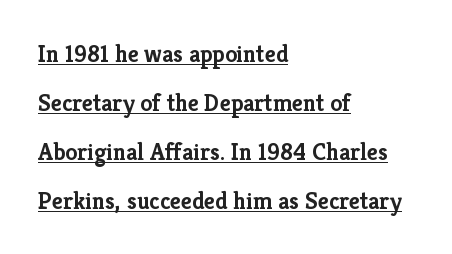
The image shows 24 px bold type, upright; set left-aligned, loose line spacing (2.04x), normal letter spacing, underlined.
